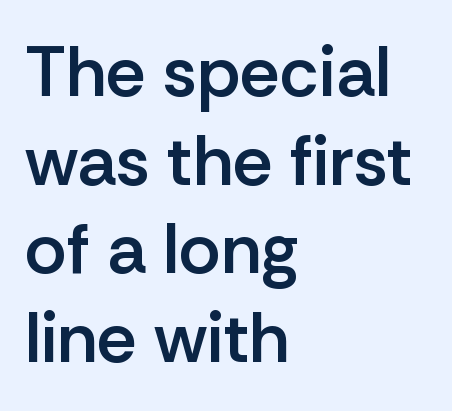
Q: Is the text bold? A: Semi-bold.
Q: Is the text italic (slanted)? A: No, it is upright.
Q: Is the typeface a serif or a sans-serif typeface? A: Sans-serif.
Q: Is the text underlined? A: No.
Q: How is the paragraph aligned? A: Left-aligned.
Q: Is the spacing between letters normal or unusually wide? A: Normal.
Q: Is the spacing between lines tight, normal or loose? A: Normal.
Q: Width (condensed, normal, or wide)? A: Normal.
Q: Stroke contrast? A: Low.
Q: x-height? A: Medium.
Q: Monospaced? A: No.
